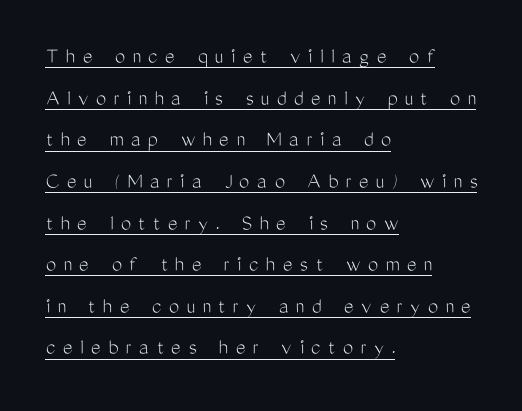
The rendering uses the underline text-decoration. Tracking here is generous; glyphs stand well apart from one another. This rendering uses left alignment, leaving the right contour irregular. Every stem runs plumb, perpendicular to the baseline. Weight: in the light-to-regular range.
